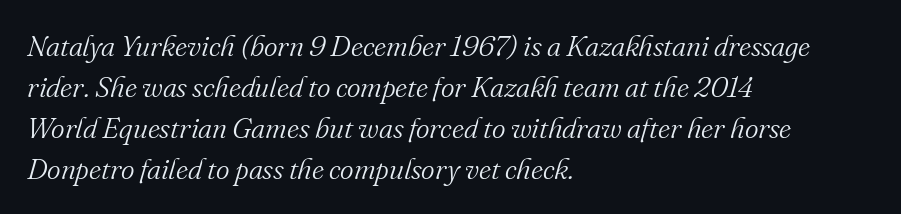
Q: Is the text bold? A: No.
Q: Is the text italic (slanted)? A: Yes, it leans right by about 16 degrees.
Q: Is the typeface a serif or a sans-serif typeface? A: Serif.
Q: Is the text underlined? A: No.
Q: How is the paragraph aligned? A: Left-aligned.
Q: Is the spacing between letters normal or unusually wide? A: Normal.
Q: Is the spacing between lines tight, normal or loose? A: Normal.
Q: Width (condensed, normal, or wide)? A: Normal.
Q: Stroke contrast? A: Medium.
Q: x-height? A: Small.
Q: Monospaced? A: No.
